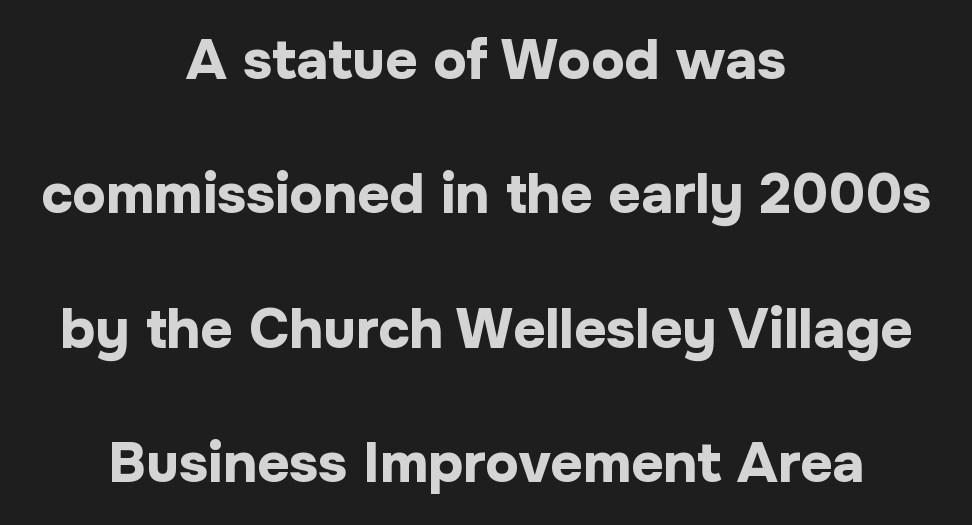
{"serif": "no", "italic": "no", "bold": "yes", "weight": "bold", "width": "normal", "stroke_contrast": "low", "x_height": "medium", "monospaced": "no", "underline": "no", "align": "center", "line_spacing": "loose", "line_spacing_ratio": 2.4, "letter_spacing": "normal", "letter_spacing_em": 0.0, "glyph_px": 56}
